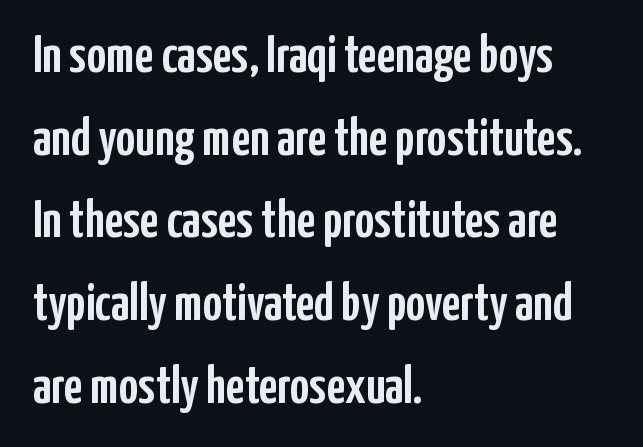
The image shows 53 px condensed sans-serif type, upright; set left-aligned, normal line spacing (1.56x), normal letter spacing, not underlined; low stroke contrast and a medium x-height.
